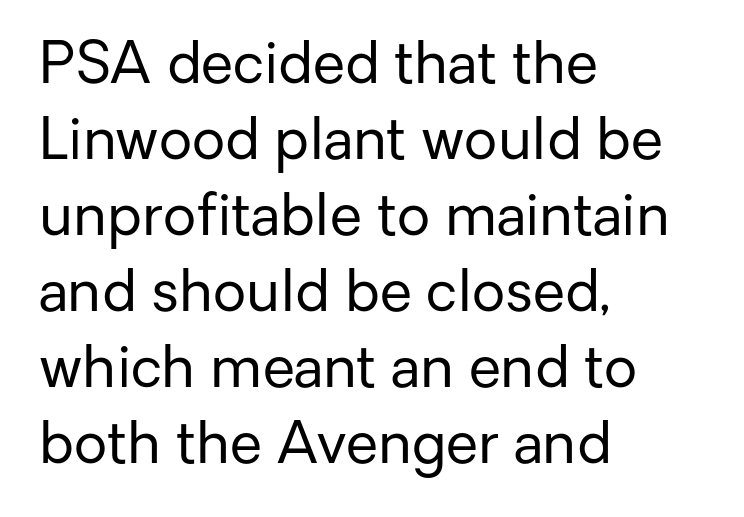
The face looks like a standard text weight, possibly lighter. How would I describe the line gaps? Plain and ordinary. Note: no serifs on the glyphs. The letters advance in unequal steps, a hallmark of proportional type.
